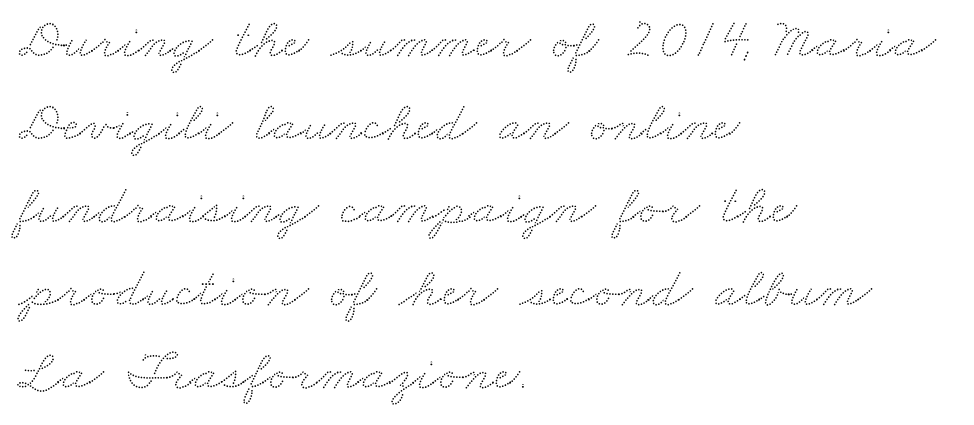
{"width": "wide", "stroke_contrast": "low", "x_height": "small", "monospaced": "no", "underline": "no", "align": "left", "line_spacing": "normal", "line_spacing_ratio": 1.48, "letter_spacing": "normal", "letter_spacing_em": 0.0, "glyph_px": 56}
